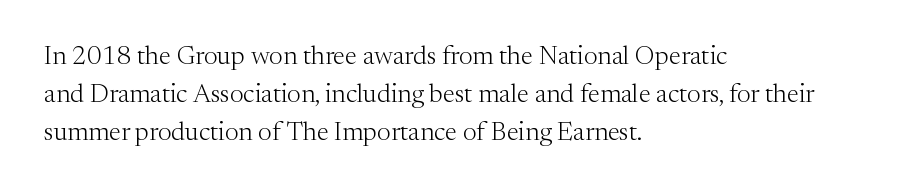
Visually the block forms a straight wall on the left and a jagged coastline on the right. Caption: standard tracking, unaltered. The type sits square on the baseline with zero lean. Weight: not bold — regular or lighter.
